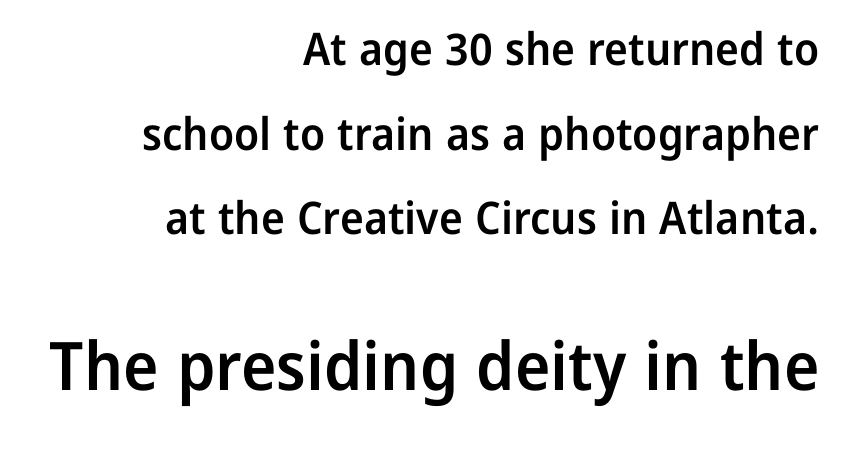
The image shows 67 px semibold sans-serif type, upright; set right-aligned, line spacing 1.88x, normal letter spacing, not underlined; the second (bottom) block is 1.49x larger; low stroke contrast and a medium x-height.
